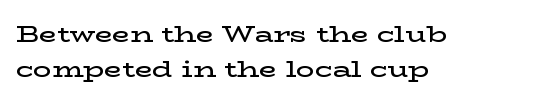
Q: Is the text bold? A: Semi-bold.
Q: Is the text italic (slanted)? A: No, it is upright.
Q: Is the text underlined? A: No.
Q: How is the paragraph aligned? A: Left-aligned.
Q: Is the spacing between letters normal or unusually wide? A: Normal.
Q: Is the spacing between lines tight, normal or loose? A: Normal.
